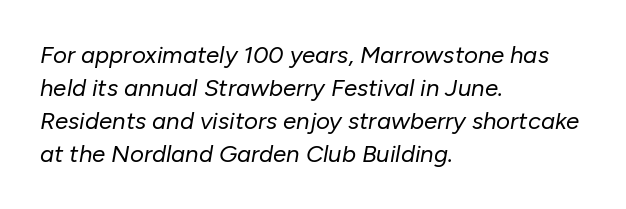
{"italic": "yes", "lean": "right", "slant_degrees": 10, "bold": "no", "underline": "no", "align": "left", "line_spacing": "normal", "line_spacing_ratio": 1.38, "letter_spacing": "normal", "letter_spacing_em": 0.0, "glyph_px": 24}
